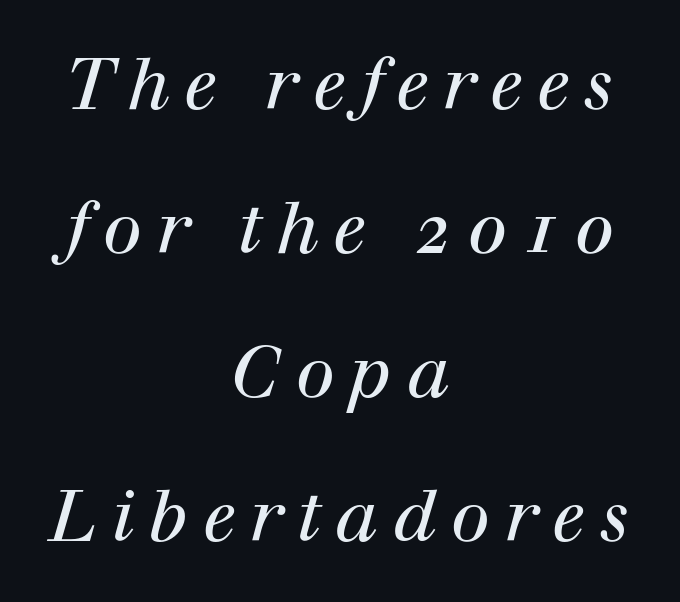
Q: Is the text bold? A: No.
Q: Is the text italic (slanted)? A: Yes, it leans right by about 12 degrees.
Q: Is the typeface a serif or a sans-serif typeface? A: Serif.
Q: Is the text underlined? A: No.
Q: How is the paragraph aligned? A: Centered.
Q: Is the spacing between letters normal or unusually wide? A: Unusually wide.
Q: Is the spacing between lines tight, normal or loose? A: Loose.
Q: Width (condensed, normal, or wide)? A: Normal.
Q: Stroke contrast? A: High.
Q: x-height? A: Medium.
Q: Monospaced? A: No.
